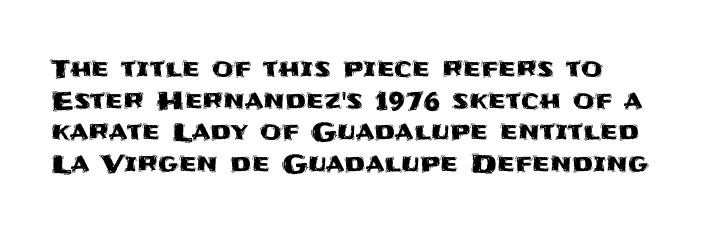
The rows are spaced the way most documents space them. No extra tracking has been applied to these lines. Which margin do the lines hug? The left one — the right edge is uneven. The gap between lines stays unmarked. If you drew a line through each stem, it would be perfectly vertical.
